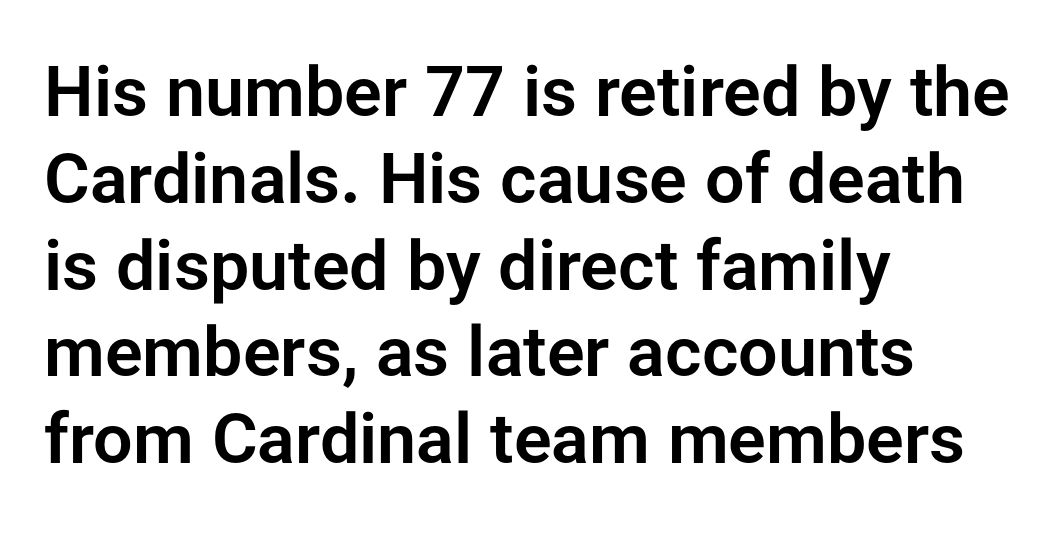
Q: Is the text italic (slanted)? A: No, it is upright.
Q: Is the typeface a serif or a sans-serif typeface? A: Sans-serif.
Q: Is the text underlined? A: No.
Q: How is the paragraph aligned? A: Left-aligned.
Q: Is the spacing between letters normal or unusually wide? A: Normal.
Q: Width (condensed, normal, or wide)? A: Normal.
Q: Stroke contrast? A: Low.
Q: x-height? A: Medium.
Q: Monospaced? A: No.
